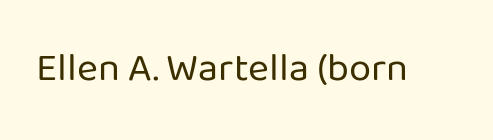
{"serif": "no", "italic": "no", "bold": "no", "weight": "regular", "width": "normal", "stroke_contrast": "low", "x_height": "medium", "monospaced": "no", "underline": "no", "letter_spacing": "normal", "letter_spacing_em": 0.0, "glyph_px": 40}
